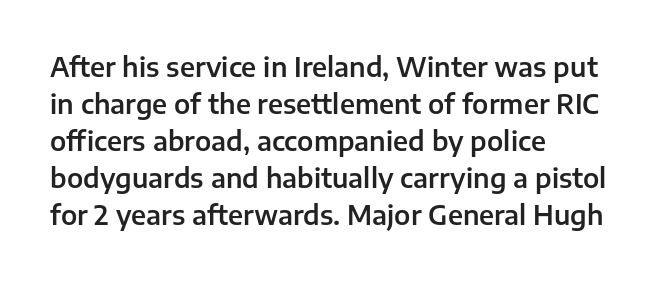
Inter-character spacing is left at the font's built-in metrics. Bare-footed words on every line. Every stem runs plumb, perpendicular to the baseline. Line spacing here is normal. Every row of glyphs begins at an identical x-position on the left.
